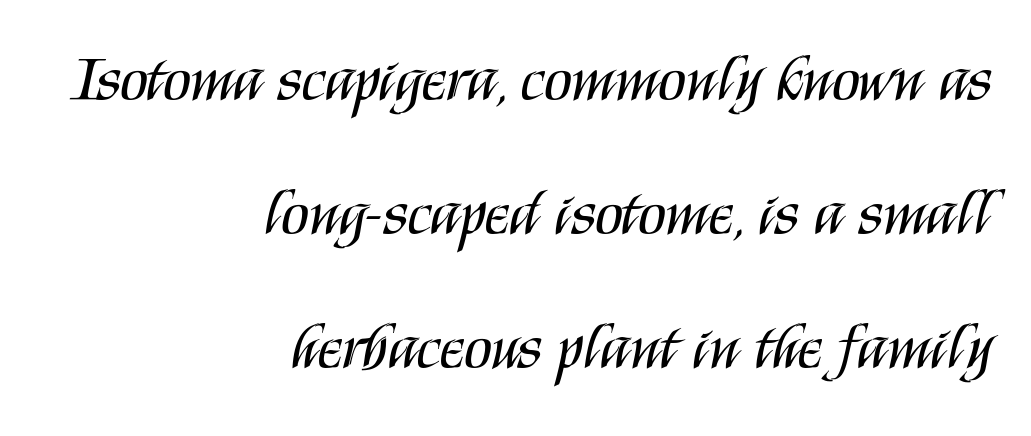
The image shows 64 px regular-weight, condensed sans-serif type; set right-aligned, loose line spacing (2.09x), normal letter spacing, not underlined; medium stroke contrast and a large x-height.
